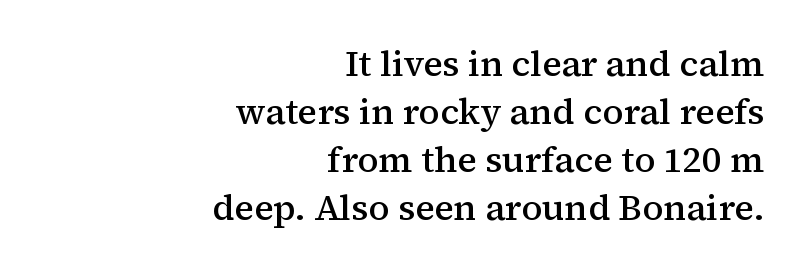
The specimen omits any rule beneath the text block's lines. Honestly, the row spacing looks completely unremarkable. You can tell it's not italic because the verticals are truly vertical. Each line ends at the same right margin while the left side varies. The rendering keeps characters at their native spacing. Its strokes are somewhat broadened, the hallmark of semibold type.
